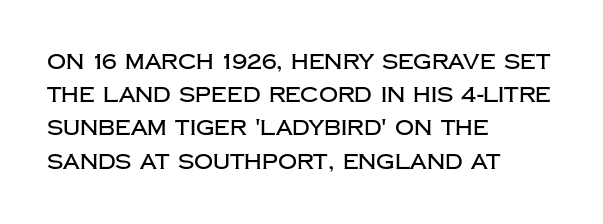
{"italic": "no", "underline": "no", "align": "left", "line_spacing": "normal", "line_spacing_ratio": 1.58, "letter_spacing": "normal", "letter_spacing_em": 0.0, "glyph_px": 21}
